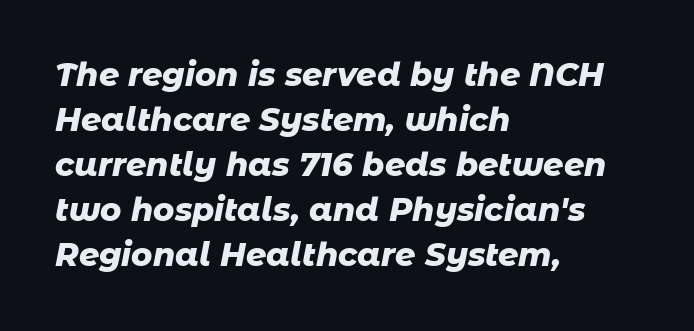
The image shows 32 px heavy type, italic (leaning right); set left-aligned, normal line spacing (1.41x), normal letter spacing, not underlined; low stroke contrast and a medium x-height.
